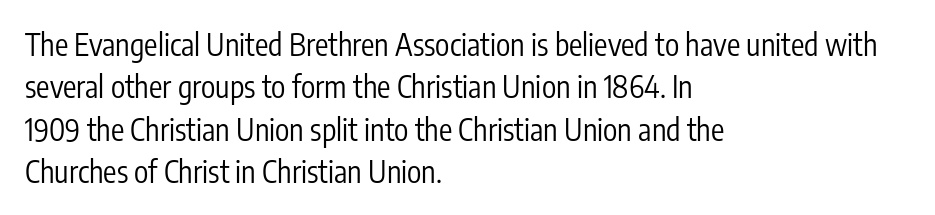
Q: Is the text bold? A: No.
Q: Is the text italic (slanted)? A: No, it is upright.
Q: Is the typeface a serif or a sans-serif typeface? A: Sans-serif.
Q: Is the text underlined? A: No.
Q: How is the paragraph aligned? A: Left-aligned.
Q: Is the spacing between letters normal or unusually wide? A: Normal.
Q: Is the spacing between lines tight, normal or loose? A: Normal.
Q: Width (condensed, normal, or wide)? A: Condensed.
Q: Stroke contrast? A: Low.
Q: x-height? A: Medium.
Q: Monospaced? A: No.
